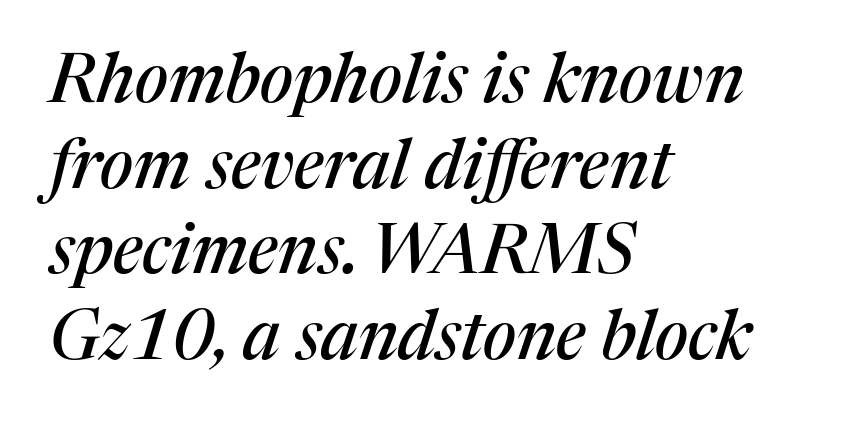
The image shows 68 px serif type, italic (leaning right); set left-aligned, normal line spacing (1.26x), normal letter spacing, not underlined; medium stroke contrast and a medium x-height.
